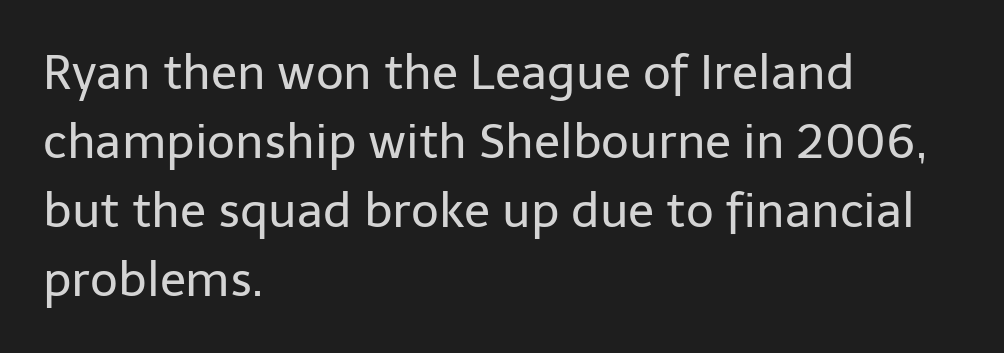
Q: Is the text bold? A: No.
Q: Is the text italic (slanted)? A: No, it is upright.
Q: Is the typeface a serif or a sans-serif typeface? A: Sans-serif.
Q: Is the text underlined? A: No.
Q: How is the paragraph aligned? A: Left-aligned.
Q: Is the spacing between letters normal or unusually wide? A: Normal.
Q: Is the spacing between lines tight, normal or loose? A: Normal.
Q: Width (condensed, normal, or wide)? A: Normal.
Q: Stroke contrast? A: Low.
Q: x-height? A: Medium.
Q: Monospaced? A: No.
